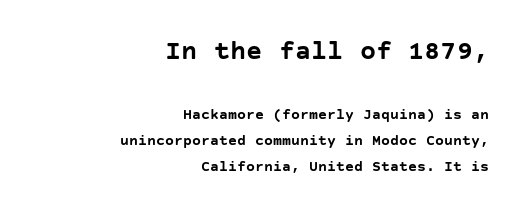
{"italic": "no", "bold": "yes", "underline": "no", "align": "right", "line_spacing_ratio": 1.73, "letter_spacing": "normal", "letter_spacing_em": 0.0, "larger_block": "first", "size_ratio": 1.8, "glyph_px": 27}
